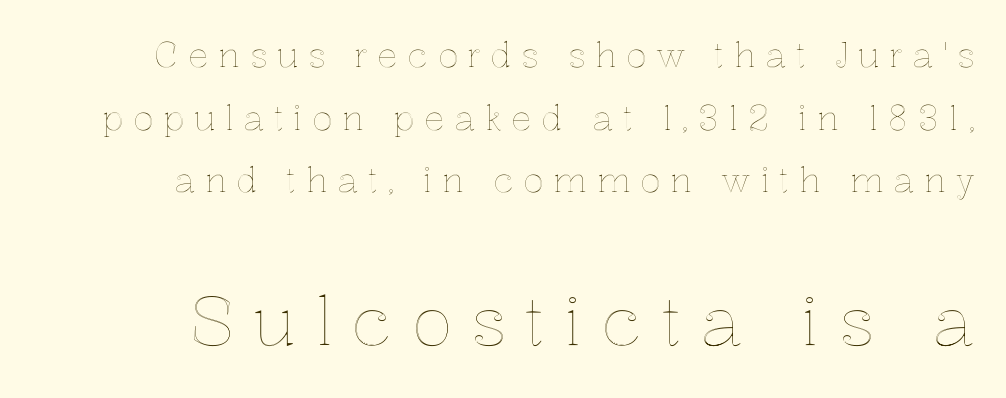
The zone under the glyphs is completely vacant. Varying glyph widths throughout — classic text-font behaviour. The setting favours the right margin, as signatures and pull-quotes sometimes do. There is plenty of visible air inserted between adjacent glyphs. This is roman type, the default non-slanted kind.
